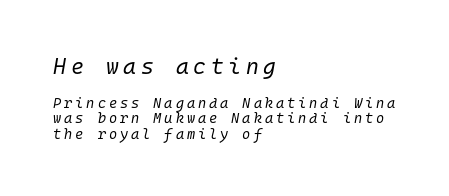
{"italic": "yes", "lean": "right", "slant_degrees": 10, "bold": "no", "underline": "no", "align": "left", "line_spacing": "tight", "line_spacing_ratio": 1.1, "letter_spacing": "wide", "letter_spacing_em": 0.21, "larger_block": "first", "size_ratio": 1.57, "glyph_px": 22}
